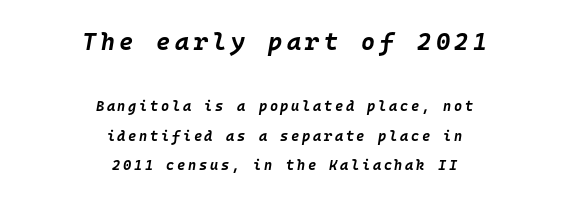
Q: Is the text bold? A: Yes.
Q: Is the text italic (slanted)? A: Yes, it leans right by about 10 degrees.
Q: Is the text underlined? A: No.
Q: How is the paragraph aligned? A: Centered.
Q: Is the spacing between lines tight, normal or loose? A: Loose.
Q: Which block of text is set in a larger size, the first (top) or the second (bottom)? A: The first (top) one.
